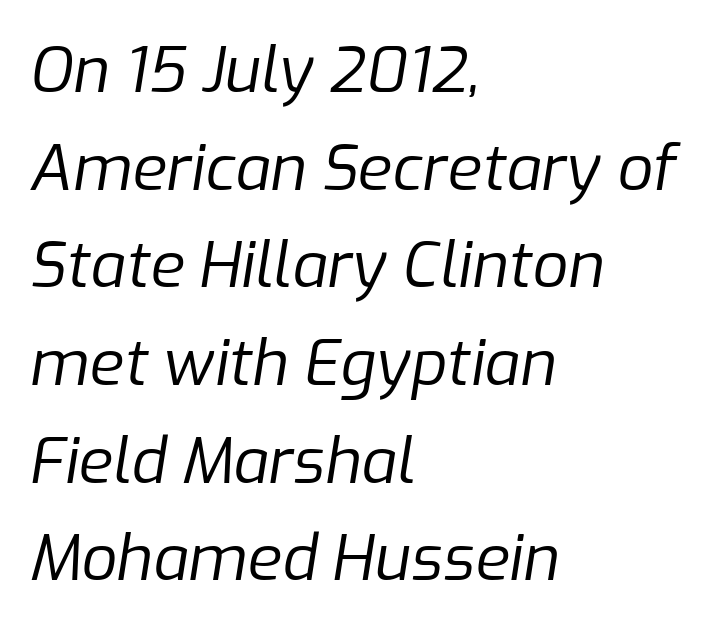
{"italic": "yes", "lean": "right", "slant_degrees": 9, "bold": "no", "weight": "regular", "width": "normal", "stroke_contrast": "low", "x_height": "medium", "monospaced": "no", "underline": "no", "align": "left", "line_spacing": "normal", "line_spacing_ratio": 1.55, "letter_spacing": "normal", "letter_spacing_em": 0.0, "glyph_px": 63}
